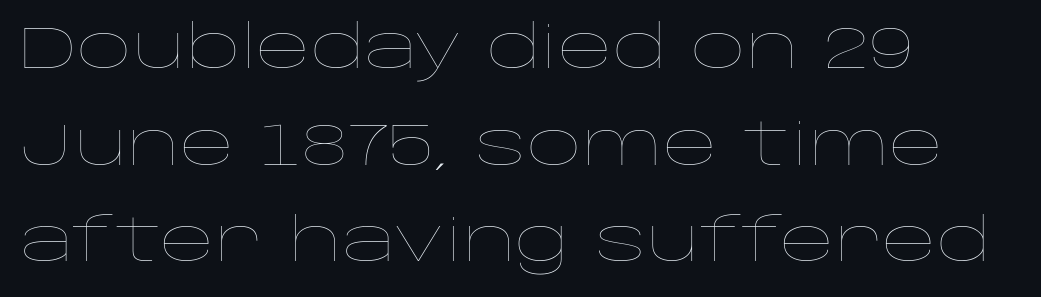
Descenders are the only things crossing below the line. The letterforms sit at book weight or below. One-word summary of the alignment: left. The font's upright variant was chosen for this text. Evenly set lines give the paragraph a standard silhouette. Is this a fixed-width face? No — the glyphs have proportional, varying widths.
